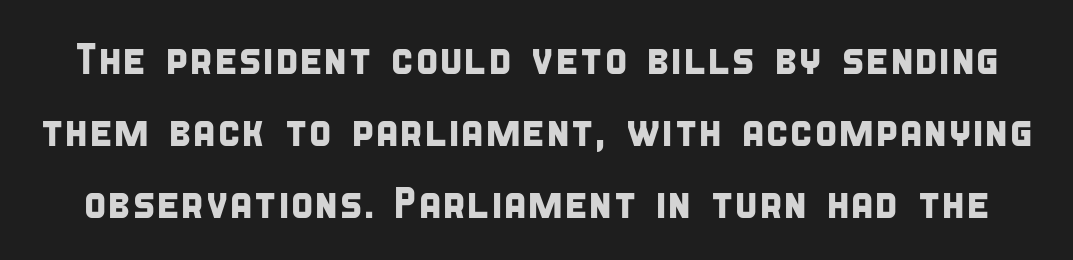
Decoration check: the copy has no underline. Regular leading. Proportional: the letters do not fall into vertical columns. Students, note that the glyphs here touch the page at normal intervals. The passage shown is typeset with a sans-serif family.
